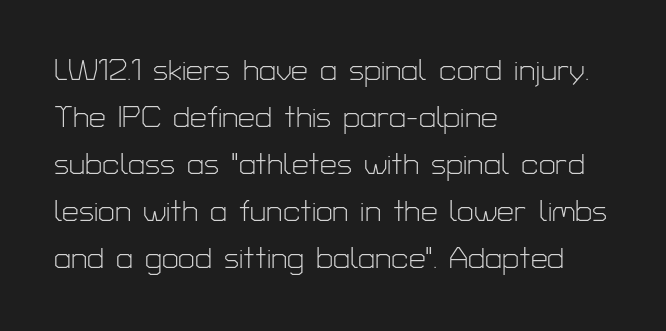
Q: Is the text bold? A: No.
Q: Is the text italic (slanted)? A: No, it is upright.
Q: Is the typeface a serif or a sans-serif typeface? A: Sans-serif.
Q: Is the text underlined? A: No.
Q: How is the paragraph aligned? A: Left-aligned.
Q: Is the spacing between letters normal or unusually wide? A: Normal.
Q: Is the spacing between lines tight, normal or loose? A: Normal.
Q: Width (condensed, normal, or wide)? A: Normal.
Q: Stroke contrast? A: Low.
Q: x-height? A: Medium.
Q: Monospaced? A: No.
